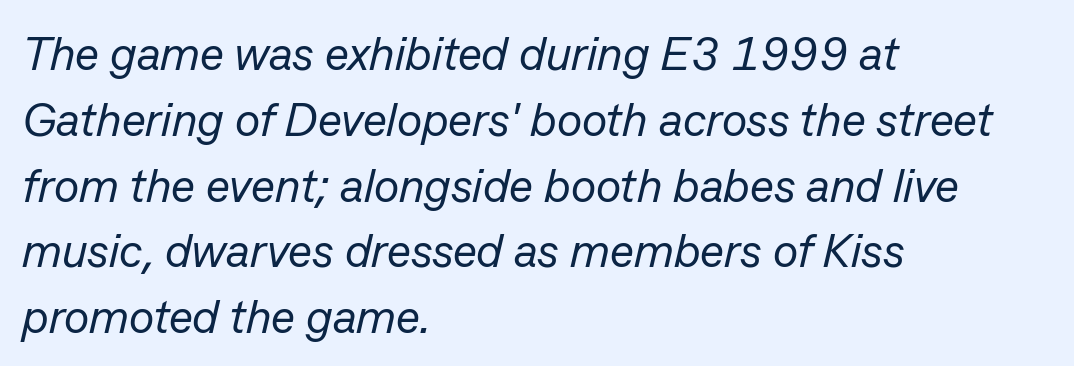
{"italic": "yes", "lean": "right", "slant_degrees": 13, "bold": "no", "weight": "regular", "width": "normal", "stroke_contrast": "low", "x_height": "medium", "monospaced": "no", "underline": "no", "align": "left", "line_spacing": "normal", "line_spacing_ratio": 1.4, "letter_spacing": "normal", "letter_spacing_em": 0.0, "glyph_px": 47}
